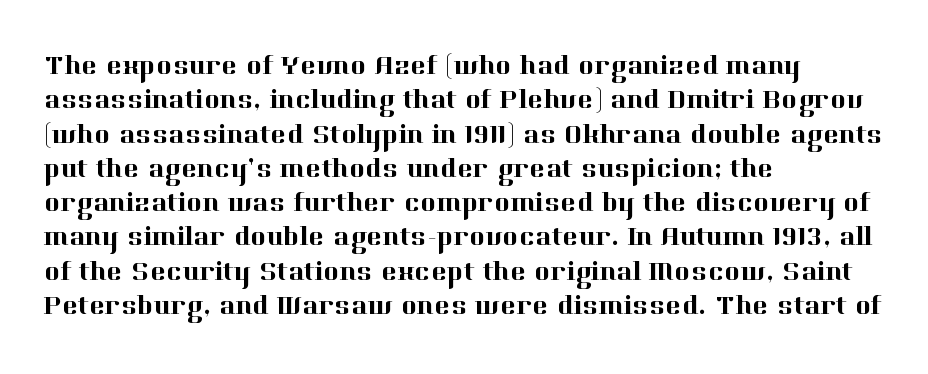
{"italic": "no", "underline": "no", "align": "left", "line_spacing": "normal", "line_spacing_ratio": 1.27, "letter_spacing": "normal", "letter_spacing_em": 0.0, "glyph_px": 27}
